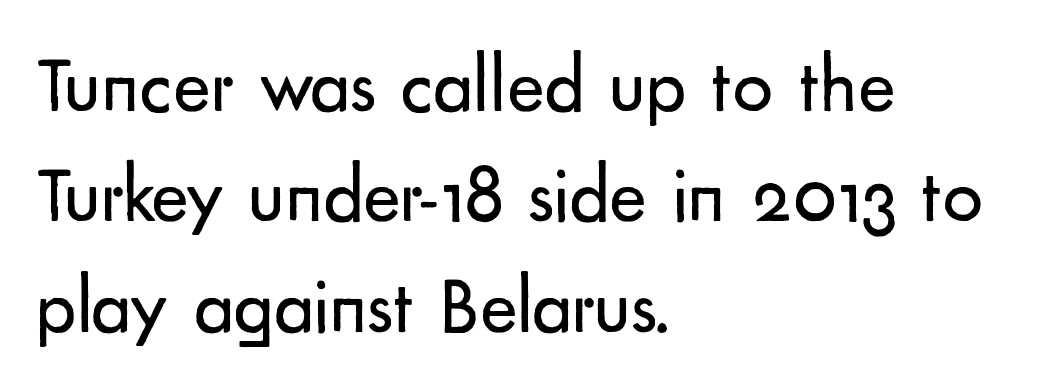
Q: Is the text bold? A: No.
Q: Is the text italic (slanted)? A: No, it is upright.
Q: Is the typeface a serif or a sans-serif typeface? A: Sans-serif.
Q: Is the text underlined? A: No.
Q: How is the paragraph aligned? A: Left-aligned.
Q: Is the spacing between letters normal or unusually wide? A: Normal.
Q: Is the spacing between lines tight, normal or loose? A: Normal.
Q: Width (condensed, normal, or wide)? A: Normal.
Q: Stroke contrast? A: Low.
Q: x-height? A: Small.
Q: Monospaced? A: No.
